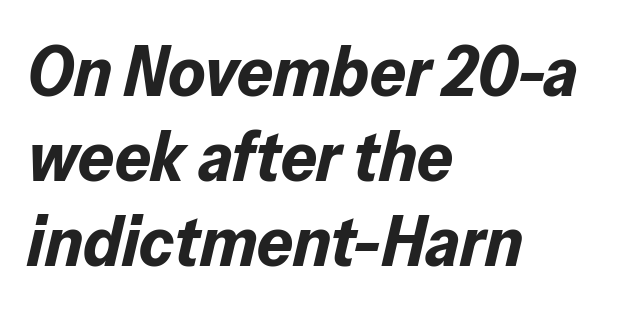
The image shows 71 px bold type, italic (leaning right); set left-aligned, line spacing 1.2x, normal letter spacing, not underlined; low stroke contrast and a medium x-height.
